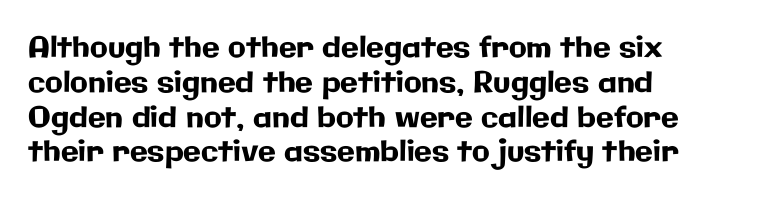
Q: Is the text italic (slanted)? A: No, it is upright.
Q: Is the typeface a serif or a sans-serif typeface? A: Sans-serif.
Q: Is the text underlined? A: No.
Q: How is the paragraph aligned? A: Left-aligned.
Q: Is the spacing between letters normal or unusually wide? A: Normal.
Q: Width (condensed, normal, or wide)? A: Normal.
Q: Stroke contrast? A: Low.
Q: x-height? A: Medium.
Q: Monospaced? A: No.
